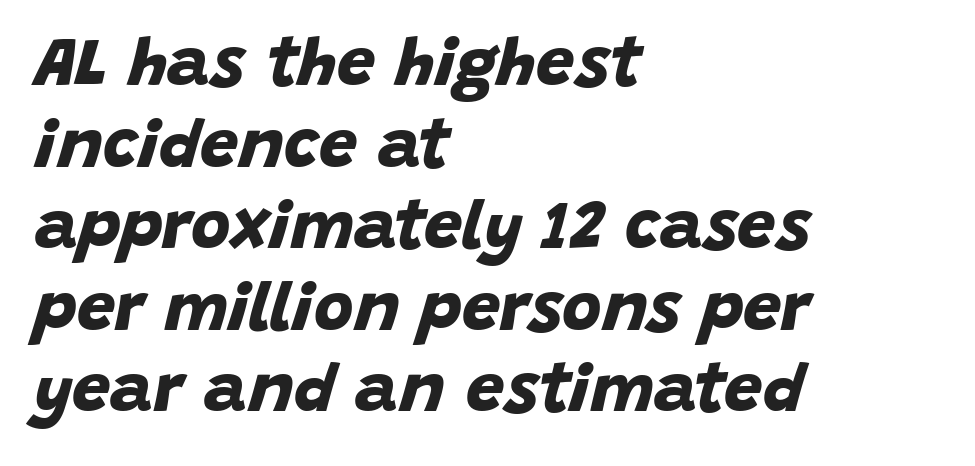
Q: Is the text bold? A: Yes.
Q: Is the typeface a serif or a sans-serif typeface? A: Sans-serif.
Q: Is the text underlined? A: No.
Q: How is the paragraph aligned? A: Left-aligned.
Q: Is the spacing between letters normal or unusually wide? A: Normal.
Q: Width (condensed, normal, or wide)? A: Normal.
Q: Stroke contrast? A: Low.
Q: x-height? A: Large.
Q: Monospaced? A: No.
